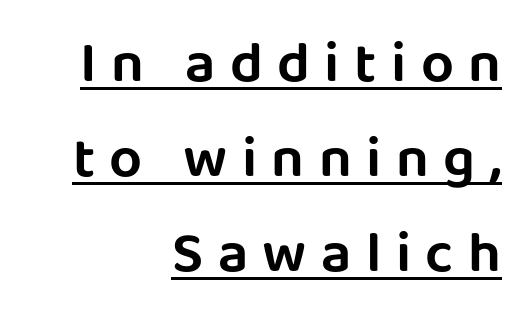
The image shows 58 px sans-serif type, upright; set right-aligned, normal line spacing (1.64x), unusually wide letter spacing (+0.25 em), underlined; low stroke contrast and a large x-height.
